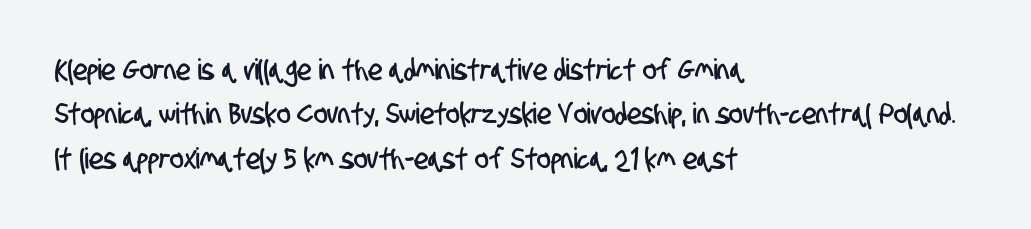
Are there feet on the stems? There aren't — it's a sans. The rows are spaced the way most documents space them. Is this a fixed-width face? No — the glyphs have proportional, varying widths. Words appear dense and cohesive because spacing is normal. Quick note: underline off. The typesetter chose a ragged-right arrangement here.
